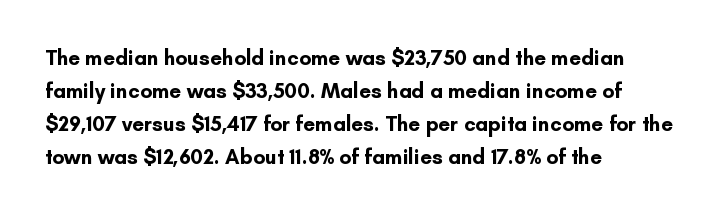
The sample has been set heavy, in full bold. Any mark beneath the type? The region is blank. The ragged edge is on the right, which tells us the setting is flush left. This sample uses plain, unmodified letter spacing. Posture: vertical. Does the leading feel generous? No, just average.
